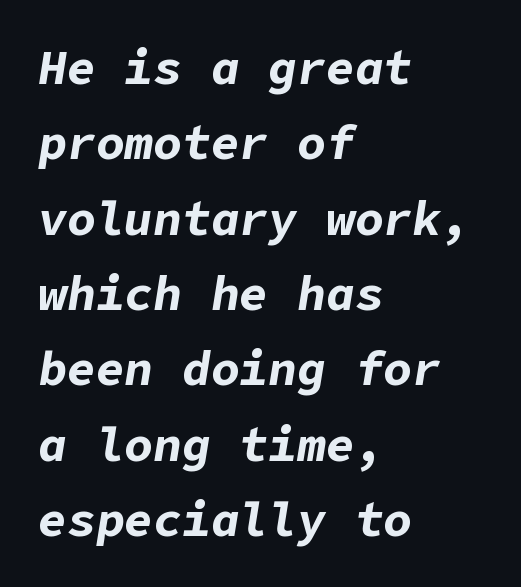
{"italic": "yes", "lean": "right", "slant_degrees": 9, "bold": "yes", "weight": "bold", "width": "normal", "stroke_contrast": "low", "x_height": "medium", "underline": "no", "align": "left", "line_spacing": "normal", "line_spacing_ratio": 1.57, "letter_spacing": "normal", "letter_spacing_em": 0.0, "glyph_px": 48}
